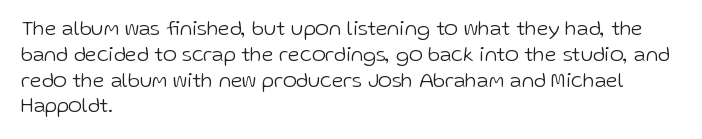
Visually the block forms a straight wall on the left and a jagged coastline on the right. This sample uses plain, unmodified letter spacing. The face looks like a standard text weight, possibly lighter. Check under the words: just untouched page. Does the lettering tilt? It doesn't — this is upright.
